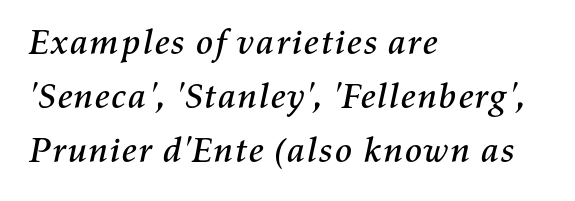
Is this a fixed-width face? No — the glyphs have proportional, varying widths. Caption: standard tracking, unaltered. The block of text has a typical density, with ordinary space between rows. Type without underlining. You can tell it's italic because the verticals aren't actually vertical. These lines are set flush left with a ragged right edge.
